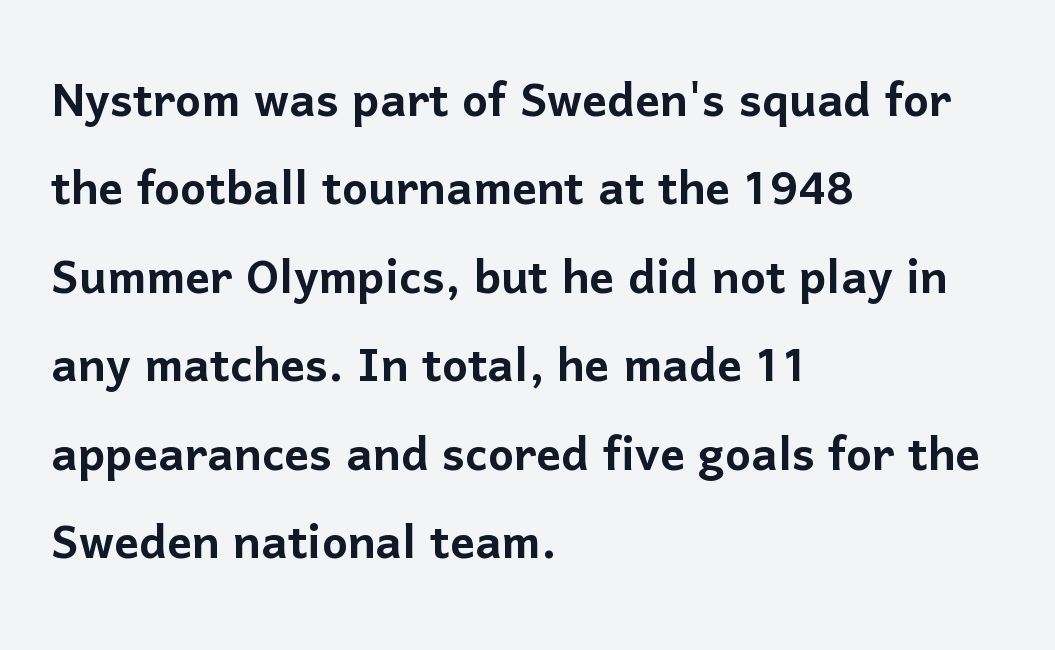
The letters stand straight up with perfectly vertical stems. Nobody touched the tracking dial on this one. One-word summary of the alignment: left. The strip under each line holds only bare page. Character widths vary here, with narrow letters taking less room than wide ones.
